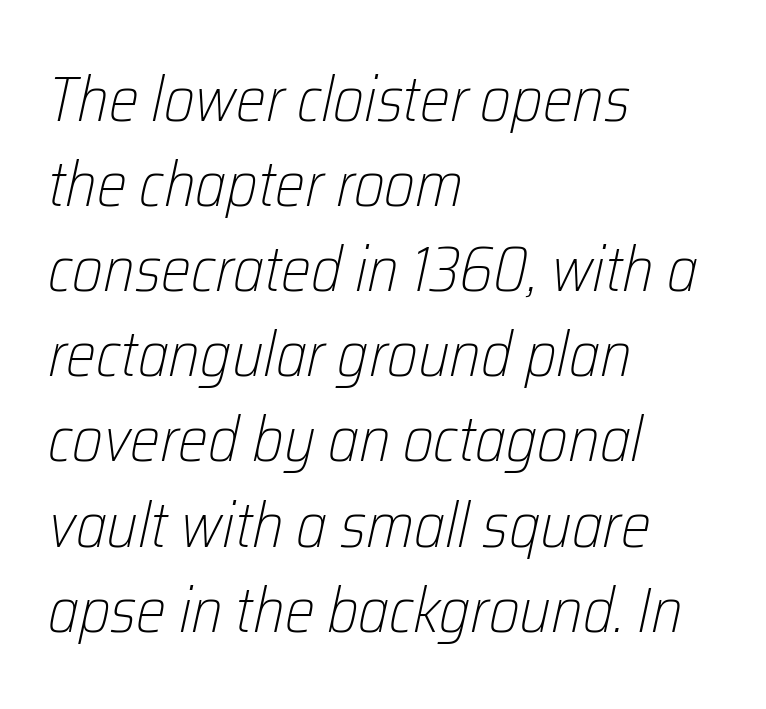
Vertically, the passage feels balanced, rows spaced as you'd expect. Ink coverage per letter is moderate at most. Nobody drew a line under any word here. Designer's note — italics engaged. Short note: letters normally spaced. Is this a fixed-width face? No — the glyphs have proportional, varying widths.
